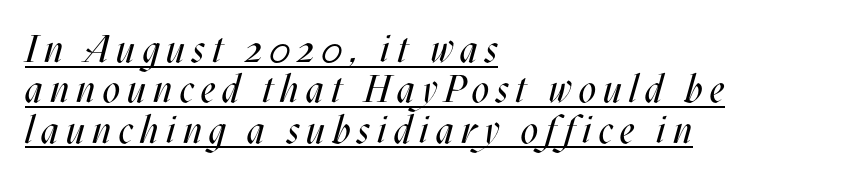
Q: Is the text bold? A: No.
Q: Is the text italic (slanted)? A: Yes, it leans right by about 17 degrees.
Q: Is the text underlined? A: Yes.
Q: How is the paragraph aligned? A: Left-aligned.
Q: Is the spacing between lines tight, normal or loose? A: Tight.
Q: Width (condensed, normal, or wide)? A: Condensed.
Q: Stroke contrast? A: Medium.
Q: x-height? A: Large.
Q: Monospaced? A: No.
